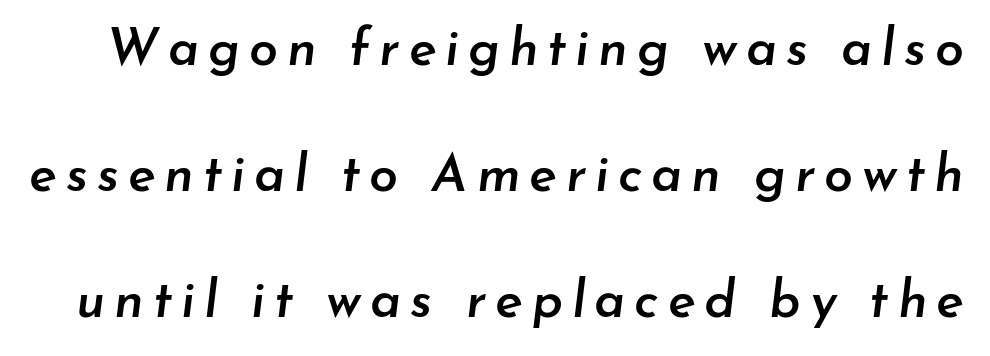
The image shows 52 px semibold type, italic (leaning right); set loose line spacing (2.42x), not underlined; low stroke contrast and a small x-height.
